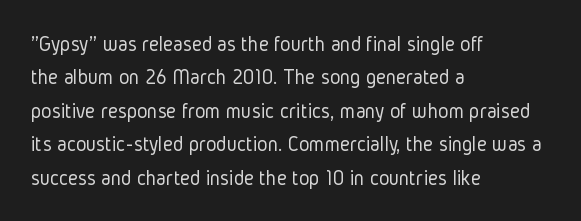
{"italic": "no", "bold": "no", "underline": "no", "align": "left", "line_spacing": "normal", "line_spacing_ratio": 1.52, "letter_spacing": "normal", "letter_spacing_em": 0.0, "glyph_px": 22}
